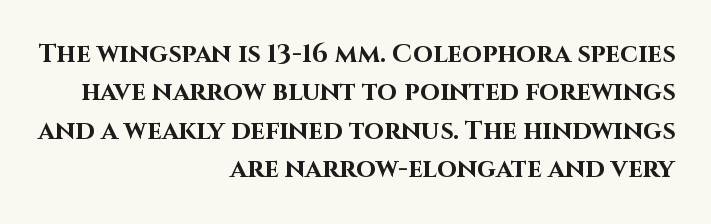
In terms of letterspacing, this is plain default setting. Regarding leading, the lines here are spaced in the standard way. A bare baseline throughout the passage. Every character sits straight up, as roman type does.
